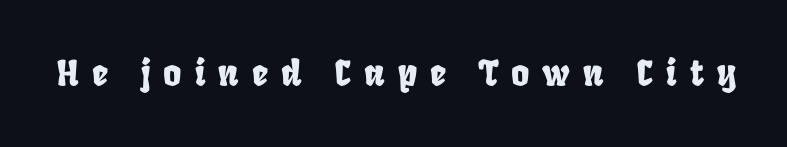
{"width": "condensed", "stroke_contrast": "low", "x_height": "large", "monospaced": "no", "underline": "no", "letter_spacing": "wide", "letter_spacing_em": 0.37, "glyph_px": 35}
